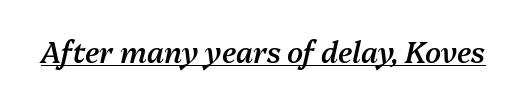
On the weight axis this lands at semibold, roughly 600. Is this a fixed-width face? No — the glyphs have proportional, varying widths. It's the slanting kind of type. Caption: lettering with a line underneath. Tracking here is standard; glyphs follow each other at the usual distance.
